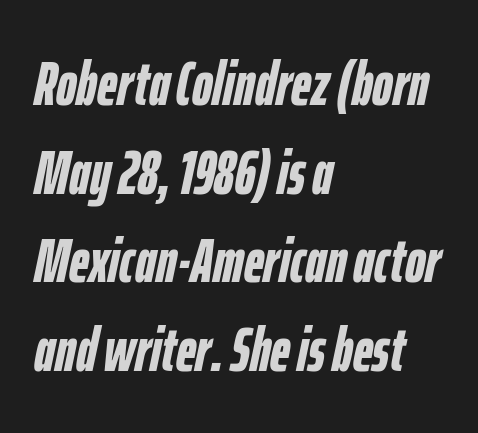
The image shows 62 px semibold, condensed type, italic (leaning right); set left-aligned, normal line spacing (1.43x), normal letter spacing, not underlined; low stroke contrast and a medium x-height.
